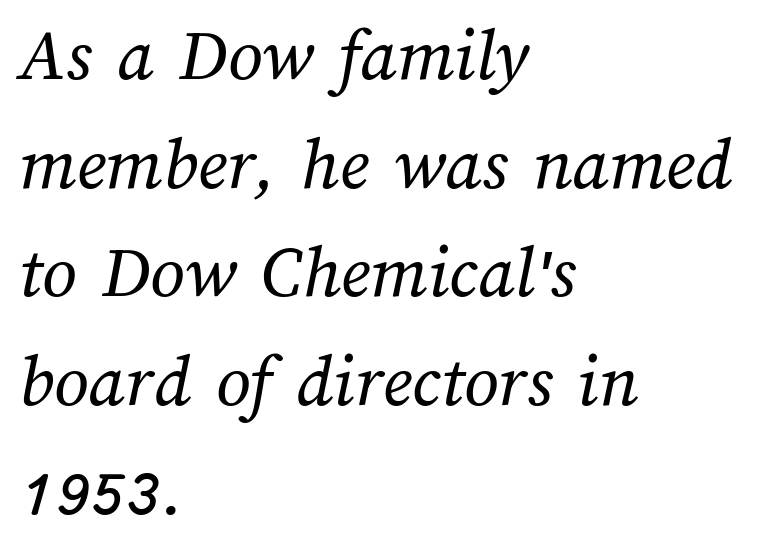
{"bold": "no", "weight": "regular", "width": "normal", "stroke_contrast": "medium", "x_height": "medium", "monospaced": "no", "underline": "no", "align": "left", "line_spacing": "normal", "line_spacing_ratio": 1.43, "letter_spacing": "normal", "letter_spacing_em": 0.0, "glyph_px": 76}
